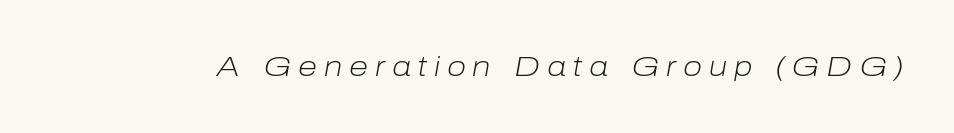
Note the varied advance widths — an 'i' is clearly narrower than an 'm'. Tall strokes in this sample are angled rather than plumb. Letter spacing: wide. Vertical stems look standard width or narrower in stroke.
